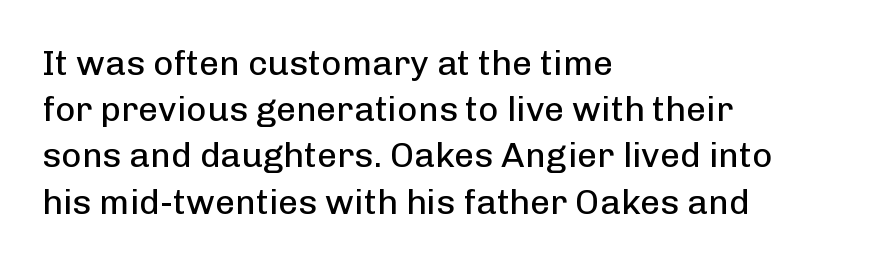
Proportional: the letters do not fall into vertical columns. The lines sit at an ordinary, default distance from one another. The paragraph has a hard left edge and a soft right edge. Letters rest on an invisible, unmarked baseline. The horizontal fit of the characters is conventional and even.
